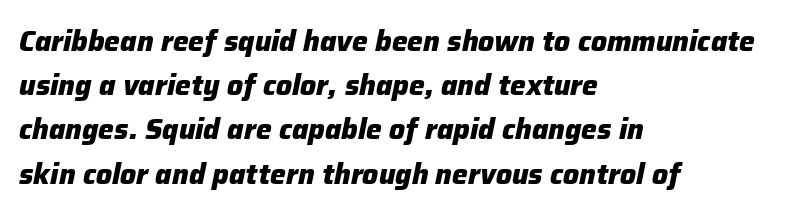
Q: Is the text bold? A: Yes.
Q: Is the text italic (slanted)? A: Yes, it leans right by about 12 degrees.
Q: Is the text underlined? A: No.
Q: How is the paragraph aligned? A: Left-aligned.
Q: Is the spacing between letters normal or unusually wide? A: Normal.
Q: Is the spacing between lines tight, normal or loose? A: Normal.
Q: Width (condensed, normal, or wide)? A: Normal.
Q: Stroke contrast? A: Low.
Q: x-height? A: Medium.
Q: Monospaced? A: No.
